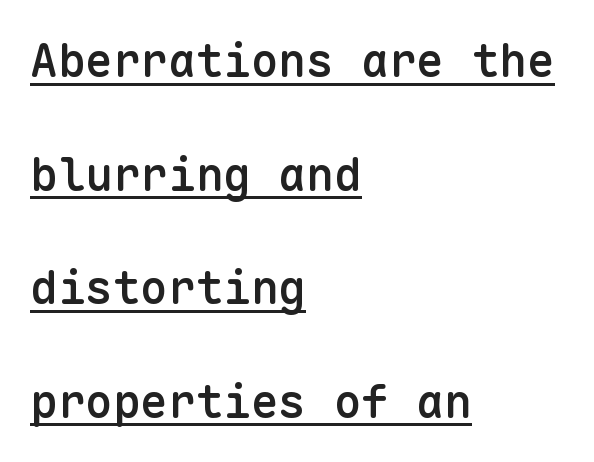
The image shows 46 px semibold sans-serif type, upright, monospaced; set left-aligned, loose line spacing (2.47x), normal letter spacing, underlined; low stroke contrast and a medium x-height.
